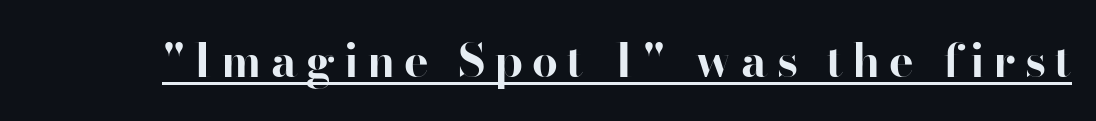
The image shows 46 px bold sans-serif type, upright; set underlined; high stroke contrast and a small x-height.
